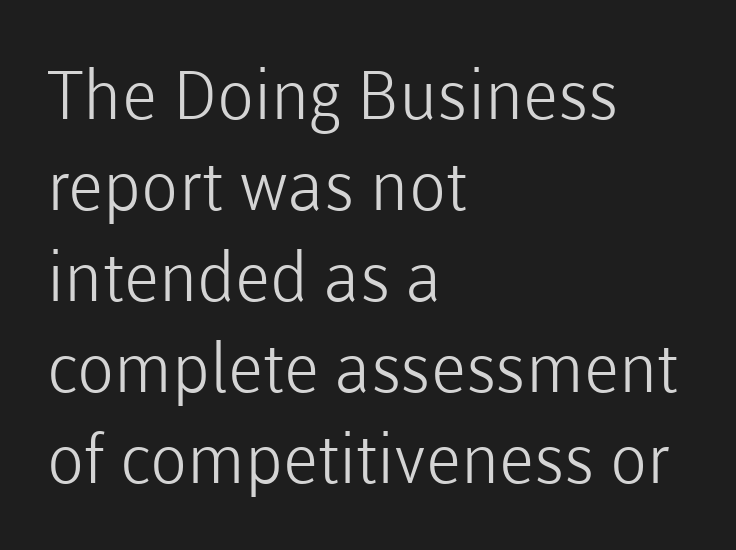
Q: Is the text bold? A: No.
Q: Is the text italic (slanted)? A: No, it is upright.
Q: Is the typeface a serif or a sans-serif typeface? A: Sans-serif.
Q: Is the text underlined? A: No.
Q: How is the paragraph aligned? A: Left-aligned.
Q: Is the spacing between letters normal or unusually wide? A: Normal.
Q: Is the spacing between lines tight, normal or loose? A: Normal.
Q: Width (condensed, normal, or wide)? A: Normal.
Q: Stroke contrast? A: Low.
Q: x-height? A: Medium.
Q: Monospaced? A: No.
